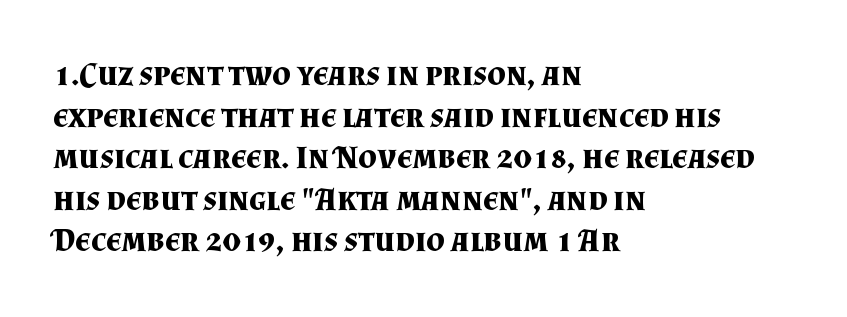
The image shows 33 px bold serif type, upright; set left-aligned, normal line spacing (1.26x), normal letter spacing, not underlined; medium stroke contrast and a small x-height.
